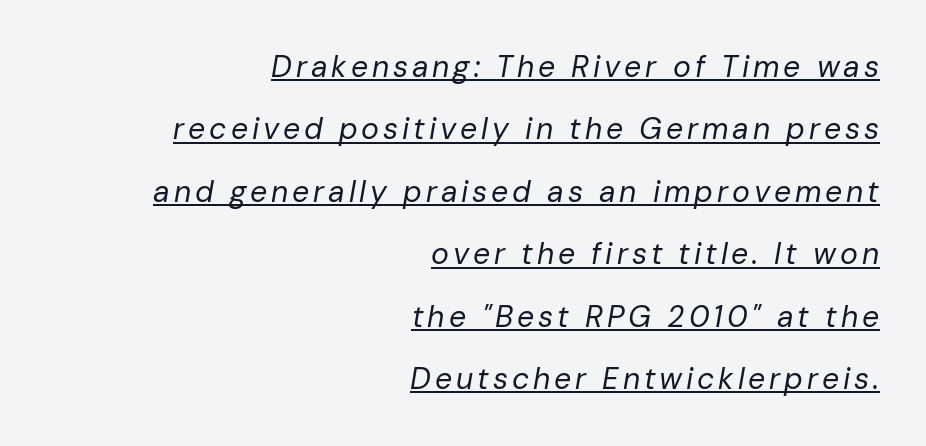
The image shows 30 px regular-weight type, italic (leaning right); set right-aligned, loose line spacing (2.08x), underlined; low stroke contrast and a medium x-height.
